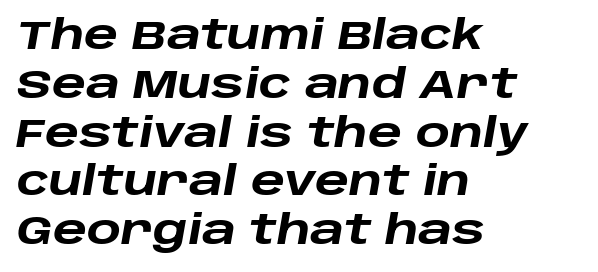
This rendering uses left alignment, leaving the right contour irregular. Note the varied advance widths — an 'i' is clearly narrower than an 'm'. If you drew a line through each stem, it would be angled. Honestly, there is no underline to notice here at all.
